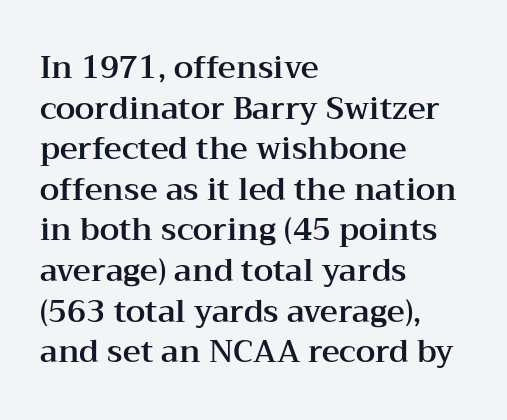
Q: Is the text italic (slanted)? A: No, it is upright.
Q: Is the typeface a serif or a sans-serif typeface? A: Serif.
Q: Is the text underlined? A: No.
Q: How is the paragraph aligned? A: Left-aligned.
Q: Is the spacing between letters normal or unusually wide? A: Normal.
Q: Is the spacing between lines tight, normal or loose? A: Normal.
Q: Width (condensed, normal, or wide)? A: Wide.
Q: Stroke contrast? A: Medium.
Q: x-height? A: Medium.
Q: Monospaced? A: No.
